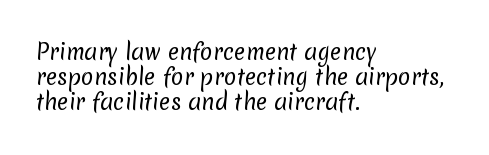
{"bold": "no", "underline": "no", "align": "left", "line_spacing_ratio": 1.2, "letter_spacing": "normal", "letter_spacing_em": 0.0, "glyph_px": 21}
